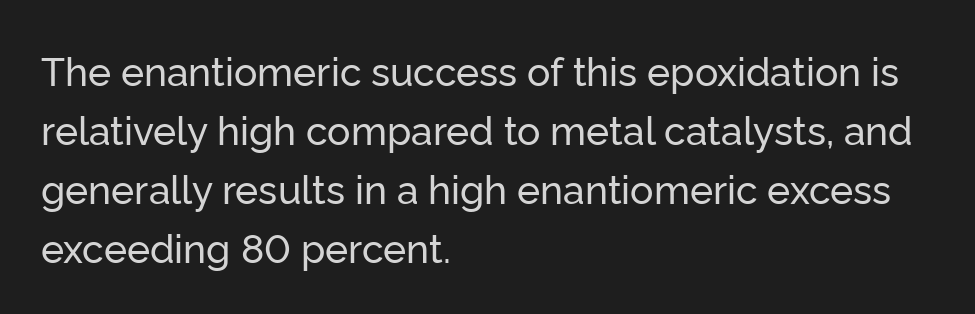
Q: Is the text italic (slanted)? A: No, it is upright.
Q: Is the typeface a serif or a sans-serif typeface? A: Sans-serif.
Q: Is the text underlined? A: No.
Q: How is the paragraph aligned? A: Left-aligned.
Q: Is the spacing between letters normal or unusually wide? A: Normal.
Q: Is the spacing between lines tight, normal or loose? A: Normal.
Q: Width (condensed, normal, or wide)? A: Normal.
Q: Stroke contrast? A: Low.
Q: x-height? A: Medium.
Q: Monospaced? A: No.
